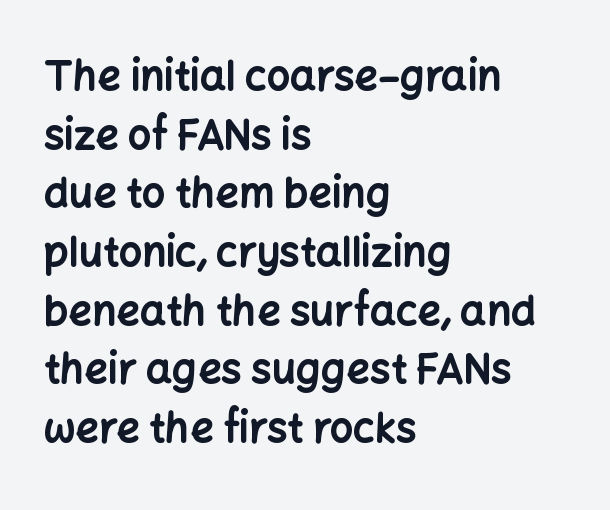
The image shows 41 px bold sans-serif type, upright; set left-aligned, normal line spacing (1.43x), normal letter spacing, not underlined; low stroke contrast and a medium x-height.
